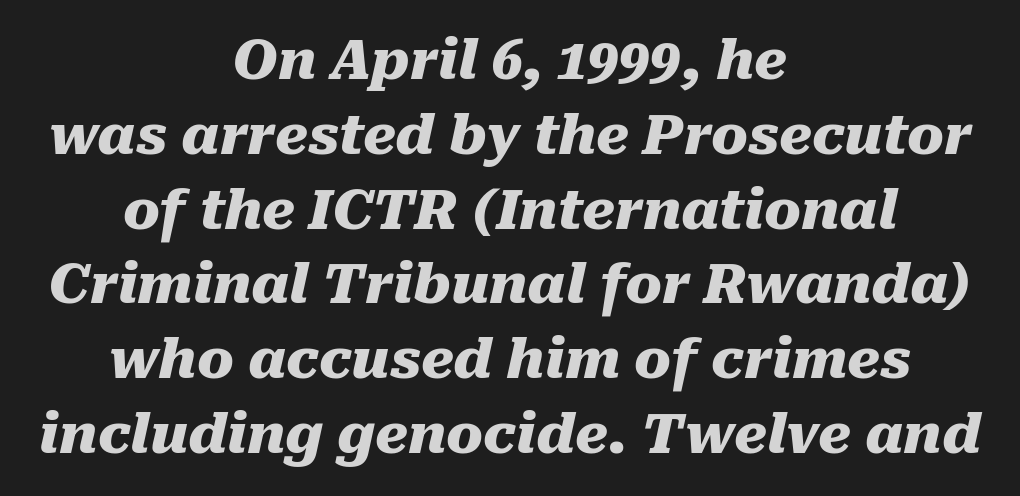
The image shows 55 px heavy type, italic (leaning right); set centered, normal line spacing (1.36x), normal letter spacing, not underlined; medium stroke contrast and a medium x-height.
